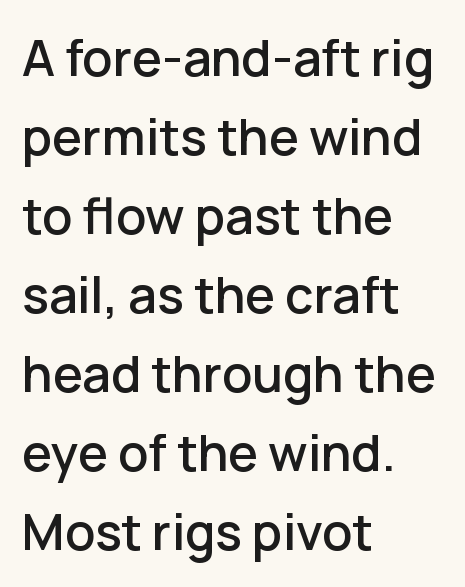
The image shows 50 px sans-serif type, upright; set left-aligned, normal line spacing (1.58x), normal letter spacing, not underlined; low stroke contrast and a medium x-height.
